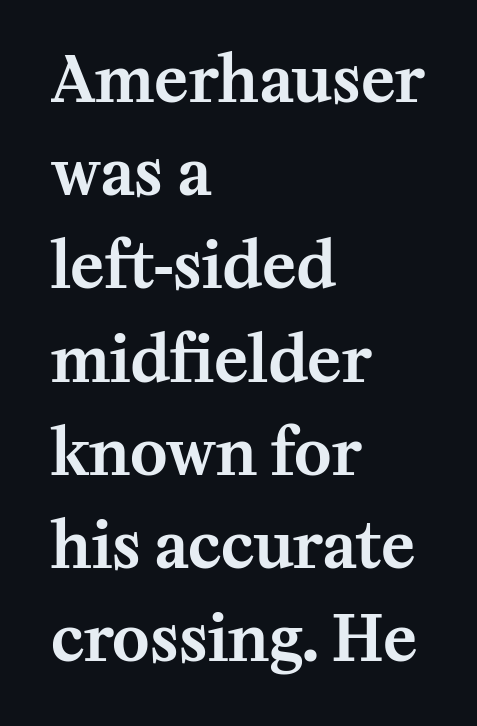
{"serif": "yes", "italic": "no", "width": "normal", "stroke_contrast": "medium", "x_height": "medium", "monospaced": "no", "underline": "no", "align": "left", "line_spacing": "normal", "line_spacing_ratio": 1.48, "letter_spacing": "normal", "letter_spacing_em": 0.0, "glyph_px": 63}
